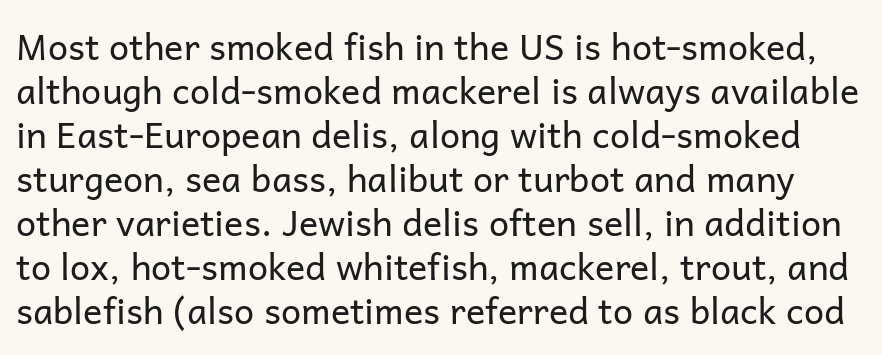
The letterforms sit at book weight or below. The rendering uses natural spacing where letterforms have individual widths. The typography opts for an upright posture over an oblique one. Each row of text sits above clean, open space. Is the letter spacing exaggerated? No — it looks like the ordinary default.
